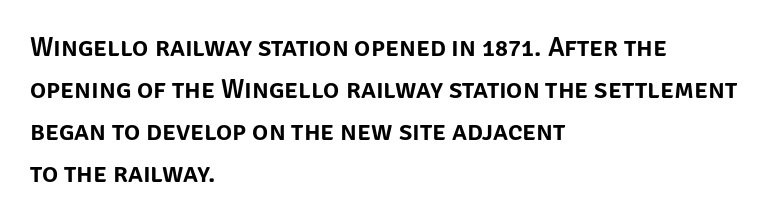
The image shows 27 px text type, upright; set left-aligned, normal line spacing (1.56x), normal letter spacing, not underlined.
